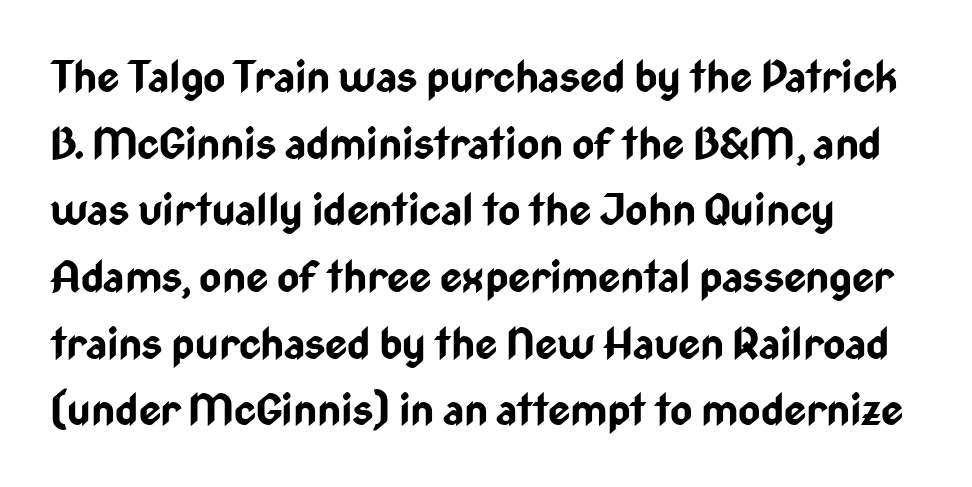
Q: Is the text bold? A: Yes.
Q: Is the text italic (slanted)? A: No, it is upright.
Q: Is the typeface a serif or a sans-serif typeface? A: Sans-serif.
Q: Is the text underlined? A: No.
Q: Is the spacing between letters normal or unusually wide? A: Normal.
Q: Is the spacing between lines tight, normal or loose? A: Normal.
Q: Width (condensed, normal, or wide)? A: Condensed.
Q: Stroke contrast? A: Low.
Q: x-height? A: Medium.
Q: Monospaced? A: No.
